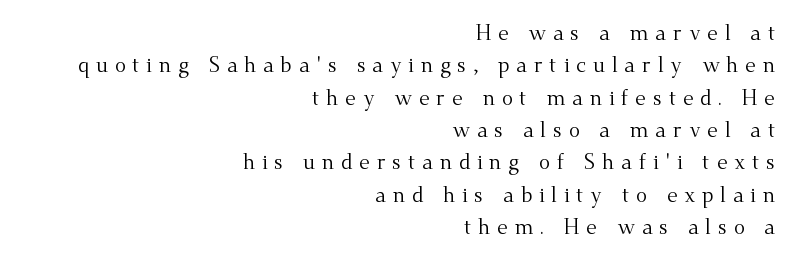
Q: Is the text bold? A: No.
Q: Is the text italic (slanted)? A: No, it is upright.
Q: Is the text underlined? A: No.
Q: How is the paragraph aligned? A: Right-aligned.
Q: Is the spacing between letters normal or unusually wide? A: Unusually wide.
Q: Is the spacing between lines tight, normal or loose? A: Normal.
